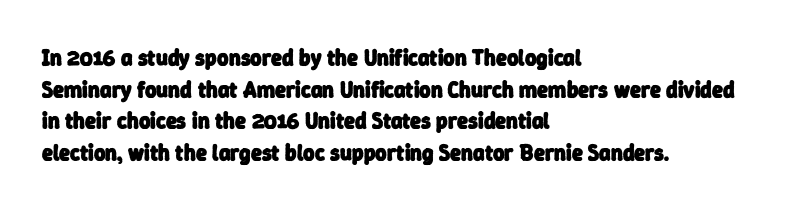
Its strokes are broad and dark, the hallmark of bold type. Honestly, the letter spacing is just normal — you wouldn't notice it. The string is rendered with underlining switched off. A normal amount of white space separates one row of letters from the next. Notice how the passage keeps a crisp vertical edge on the left only.
